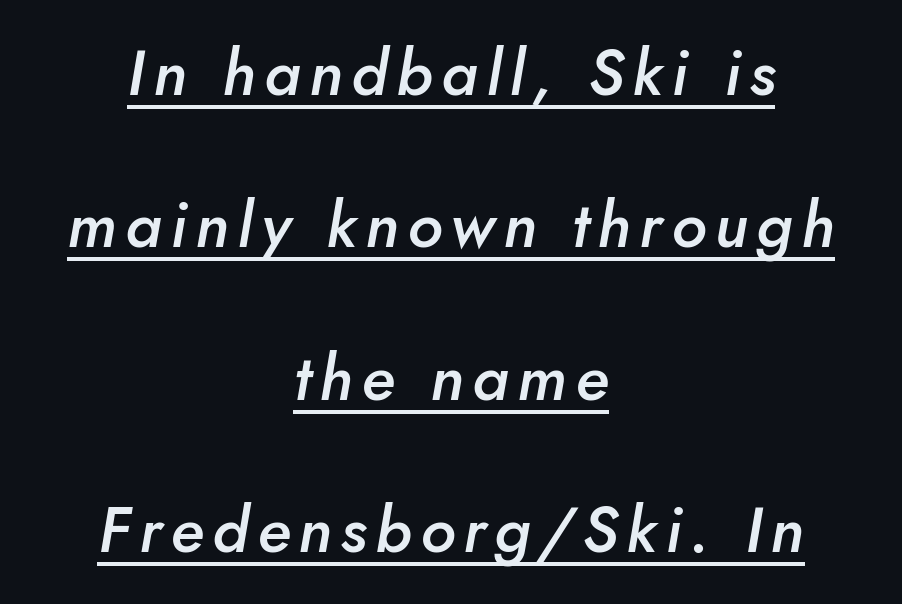
Q: Is the text bold? A: Semi-bold.
Q: Is the text italic (slanted)? A: Yes, it leans right by about 10 degrees.
Q: Is the text underlined? A: Yes.
Q: How is the paragraph aligned? A: Centered.
Q: Is the spacing between lines tight, normal or loose? A: Loose.
Q: Width (condensed, normal, or wide)? A: Normal.
Q: Stroke contrast? A: Low.
Q: x-height? A: Small.
Q: Monospaced? A: No.
